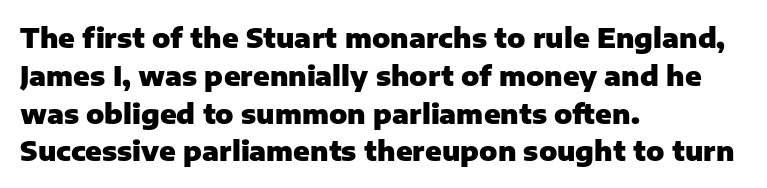
{"italic": "no", "bold": "yes", "underline": "no", "align": "left", "line_spacing": "normal", "line_spacing_ratio": 1.4, "letter_spacing": "normal", "letter_spacing_em": 0.0, "glyph_px": 27}
